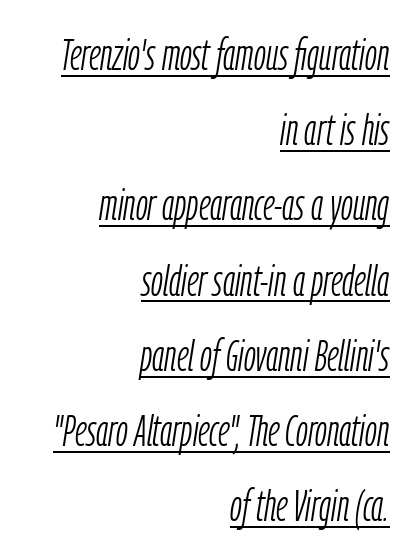
Typeset ragged left — the right edge is the straight one. This is oblique type, the kind used for emphasis or titles. In designer terms, the underline attribute is active on this setting. Nothing heavy about these letters — not bold at all. Looks like regular typesetting: each glyph gets only the width it needs.
